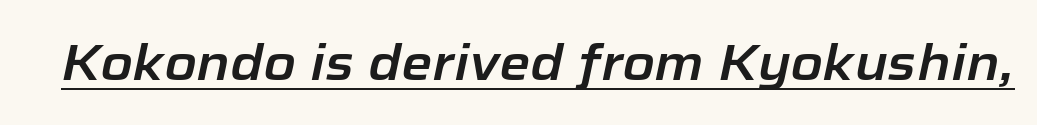
The image shows 50 px text type, italic (leaning right); set normal letter spacing, underlined; low stroke contrast and a medium x-height.
